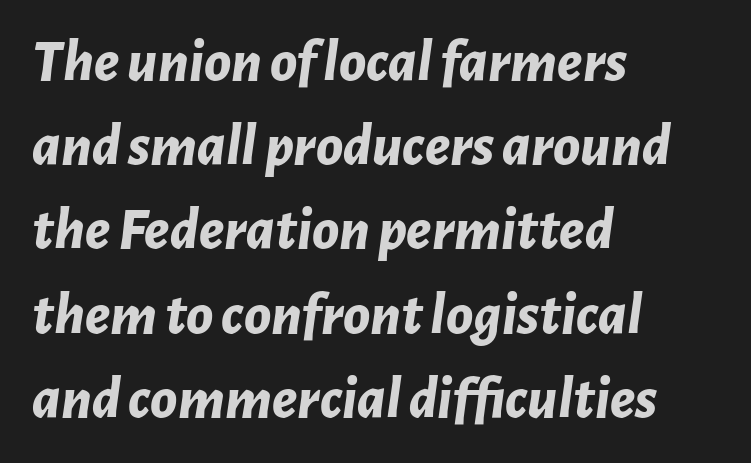
Q: Is the text bold? A: Yes.
Q: Is the text italic (slanted)? A: Yes, it leans right by about 7 degrees.
Q: Is the text underlined? A: No.
Q: How is the paragraph aligned? A: Left-aligned.
Q: Is the spacing between letters normal or unusually wide? A: Normal.
Q: Is the spacing between lines tight, normal or loose? A: Normal.
Q: Width (condensed, normal, or wide)? A: Normal.
Q: Stroke contrast? A: Low.
Q: x-height? A: Medium.
Q: Monospaced? A: No.
